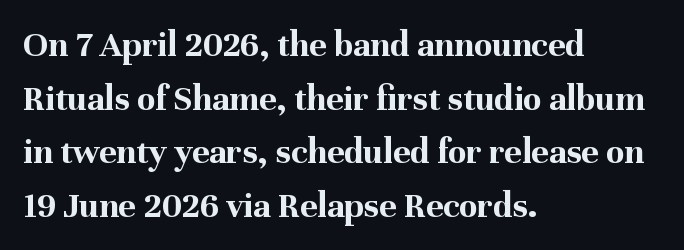
A typesetter would call this leading conventional body-copy spacing. Clear beneath every line of the passage. The letters sit at their default tracking, neither squeezed nor spread. This sample uses a serif face.
